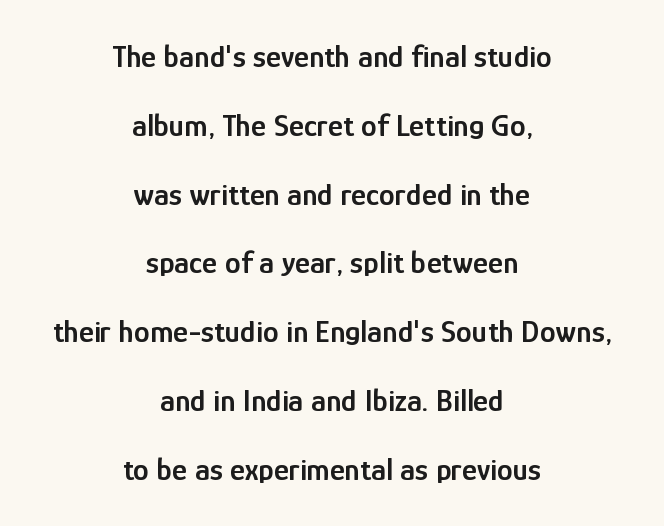
The image shows 32 px semibold, condensed sans-serif type, upright; set centered, loose line spacing (2.15x), normal letter spacing, not underlined; low stroke contrast and a medium x-height.
